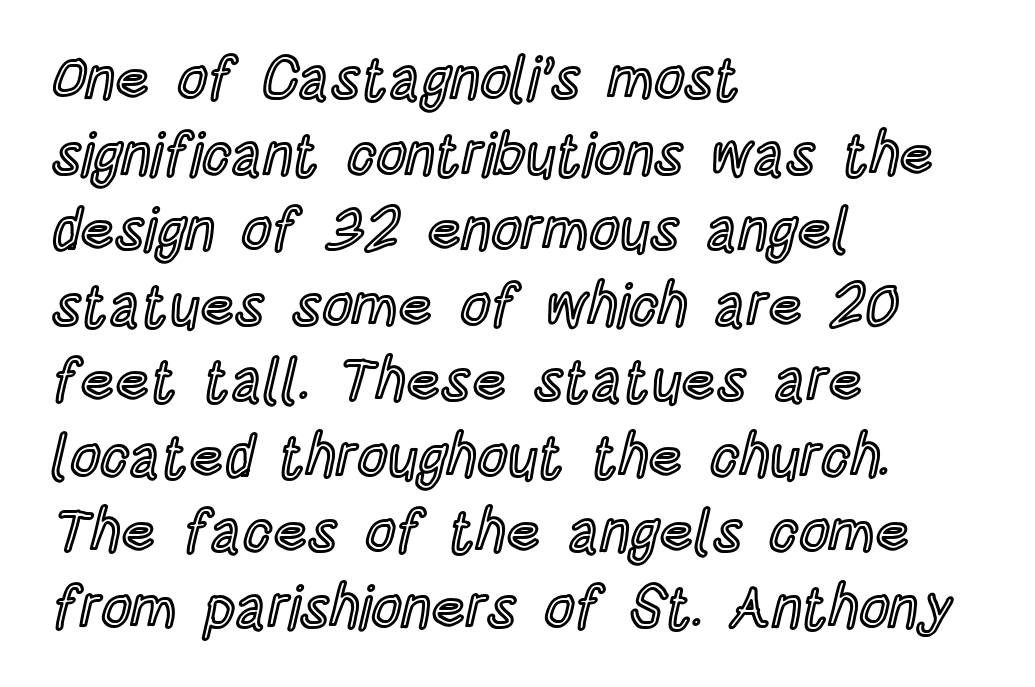
Q: Is the text italic (slanted)? A: Yes.
Q: Is the text underlined? A: No.
Q: How is the paragraph aligned? A: Left-aligned.
Q: Is the spacing between letters normal or unusually wide? A: Normal.
Q: Is the spacing between lines tight, normal or loose? A: Normal.
Q: Width (condensed, normal, or wide)? A: Condensed.
Q: x-height? A: Large.
Q: Monospaced? A: No.
